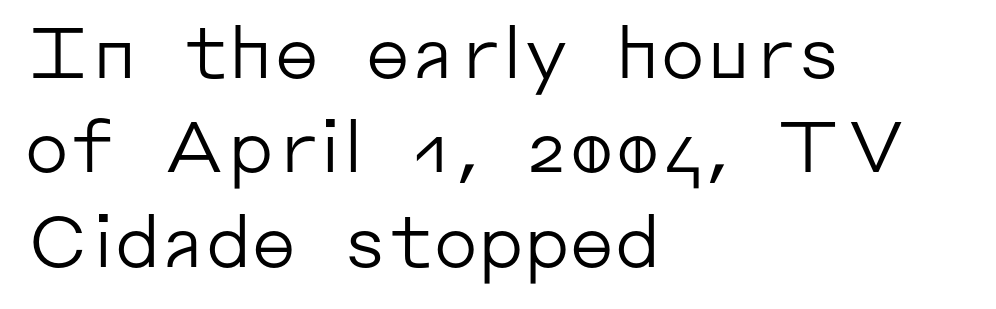
The image shows 71 px regular-weight sans-serif type, upright; set left-aligned, normal line spacing (1.33x), normal letter spacing, not underlined; low stroke contrast and a medium x-height.
